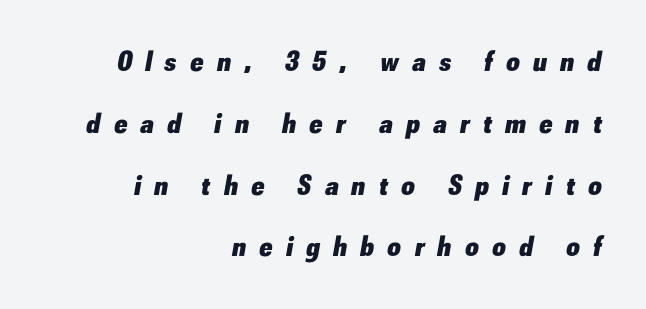
Q: Is the text bold? A: Yes.
Q: Is the text italic (slanted)? A: Yes, it leans right by about 10 degrees.
Q: Is the text underlined? A: No.
Q: How is the paragraph aligned? A: Right-aligned.
Q: Is the spacing between letters normal or unusually wide? A: Unusually wide.
Q: Is the spacing between lines tight, normal or loose? A: Loose.
Q: Width (condensed, normal, or wide)? A: Normal.
Q: Stroke contrast? A: Low.
Q: x-height? A: Small.
Q: Monospaced? A: No.
